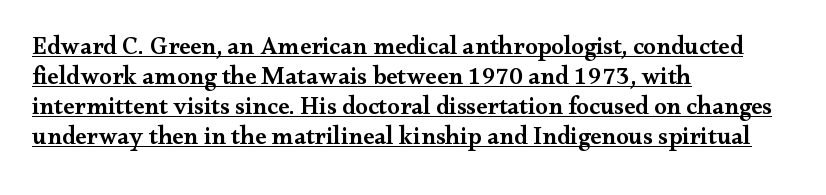
The image shows 25 px text type, upright; set left-aligned, line spacing 1.2x, normal letter spacing, underlined.
